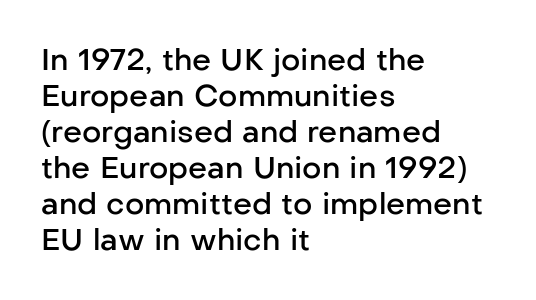
{"serif": "no", "italic": "no", "bold": "semi", "weight": "semibold", "width": "normal", "stroke_contrast": "low", "x_height": "medium", "monospaced": "no", "underline": "no", "align": "left", "line_spacing_ratio": 1.2, "letter_spacing": "normal", "letter_spacing_em": 0.0, "glyph_px": 30}
